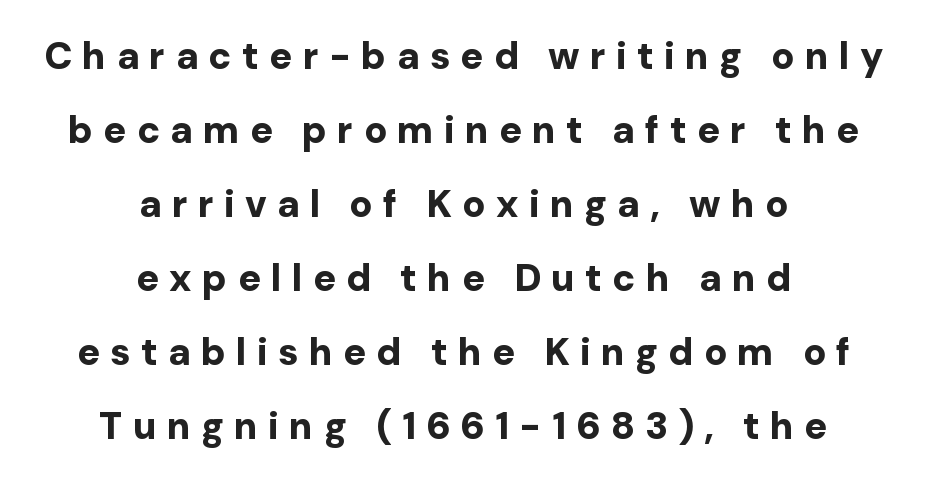
{"serif": "no", "italic": "no", "bold": "yes", "weight": "bold", "width": "normal", "stroke_contrast": "low", "x_height": "medium", "monospaced": "no", "underline": "no", "align": "center", "line_spacing": "loose", "line_spacing_ratio": 1.95, "letter_spacing": "wide", "letter_spacing_em": 0.27, "glyph_px": 38}
